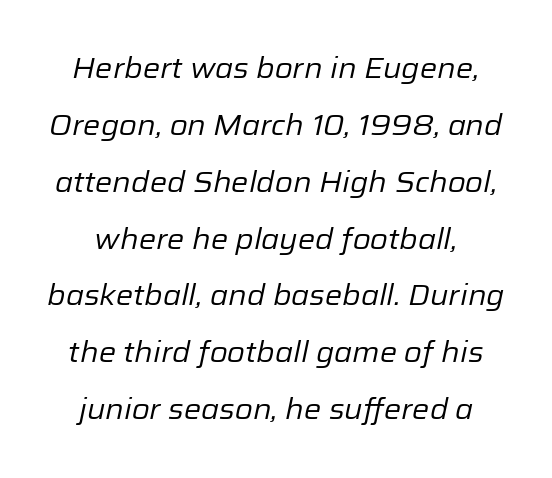
Baseline-to-baseline distance is far greater than the letter height. Tall strokes in this sample are angled rather than plumb. A typesetter would call this proportional, since set widths differ per character. Just letters on the line, the space beneath them empty. Letter spacing: default.
